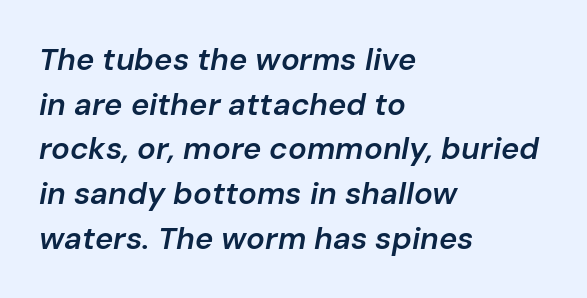
{"italic": "yes", "lean": "right", "slant_degrees": 10, "bold": "semi", "weight": "semibold", "width": "normal", "stroke_contrast": "low", "x_height": "medium", "monospaced": "no", "underline": "no", "align": "left", "line_spacing": "normal", "line_spacing_ratio": 1.44, "letter_spacing": "normal", "letter_spacing_em": 0.0, "glyph_px": 31}
